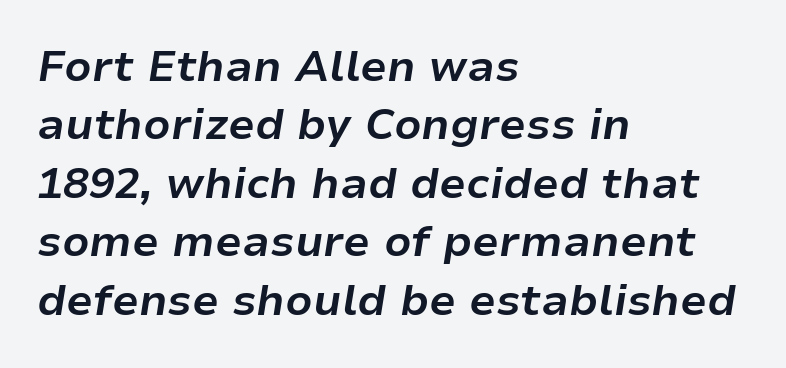
Q: Is the text bold? A: Yes.
Q: Is the text italic (slanted)? A: Yes, it leans right by about 9 degrees.
Q: Is the text underlined? A: No.
Q: How is the paragraph aligned? A: Left-aligned.
Q: Is the spacing between letters normal or unusually wide? A: Normal.
Q: Is the spacing between lines tight, normal or loose? A: Normal.
Q: Width (condensed, normal, or wide)? A: Normal.
Q: Stroke contrast? A: Low.
Q: x-height? A: Medium.
Q: Monospaced? A: No.
